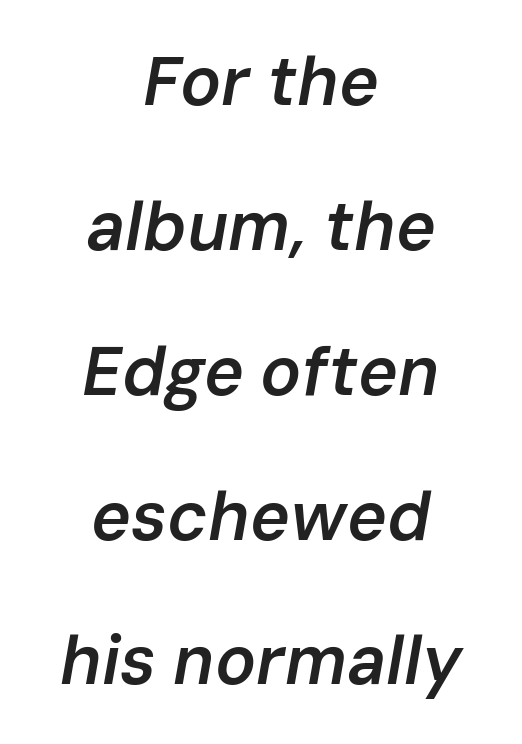
{"italic": "yes", "lean": "right", "slant_degrees": 10, "bold": "semi", "weight": "semibold", "width": "normal", "stroke_contrast": "low", "x_height": "medium", "monospaced": "no", "underline": "no", "align": "center", "line_spacing": "loose", "line_spacing_ratio": 2.13, "letter_spacing": "normal", "letter_spacing_em": 0.0, "glyph_px": 68}
